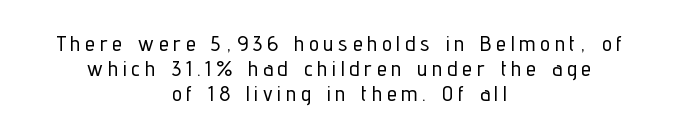
The image shows 22 px text type, upright; set centered, tight line spacing (1.13x), unusually wide letter spacing (+0.23 em), not underlined.
